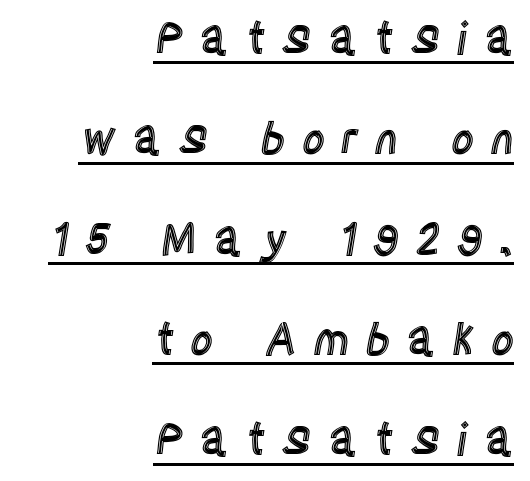
Alignment: flush right. Underlining? Definitely there. Do the characters align in a grid? No, the font is proportional. The vertical gap from one line to the next is large. Letter spacing: wide.
